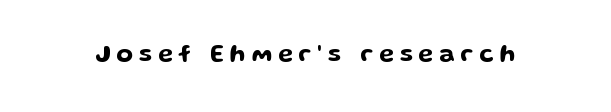
When letters stand straight like this, we call the style roman or upright. The gaps between neighbouring characters are conspicuously large. Check under the words: just untouched page.
